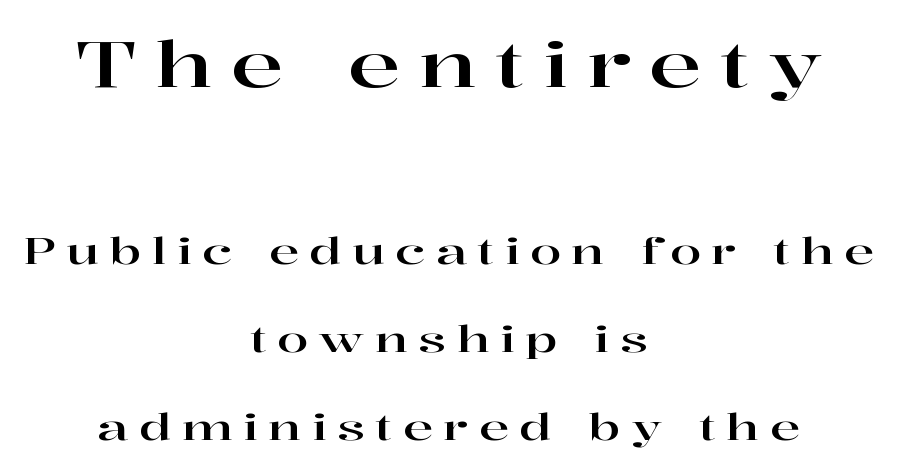
The image shows 63 px wide serif type, upright; set centered, loose line spacing (2.45x), unusually wide letter spacing (+0.29 em), not underlined; the first (top) block is 1.75x larger; high stroke contrast and a medium x-height.
